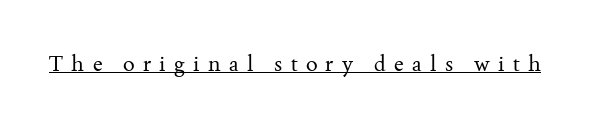
The image shows 22 px text type, upright; set unusually wide letter spacing (+0.38 em), underlined.
